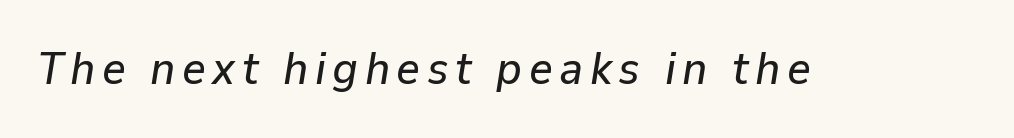
Compared with ordinary roman type, these characters are visibly tilted. Descenders hang freely into open space. Do the characters align in a grid? No, the font is proportional.
